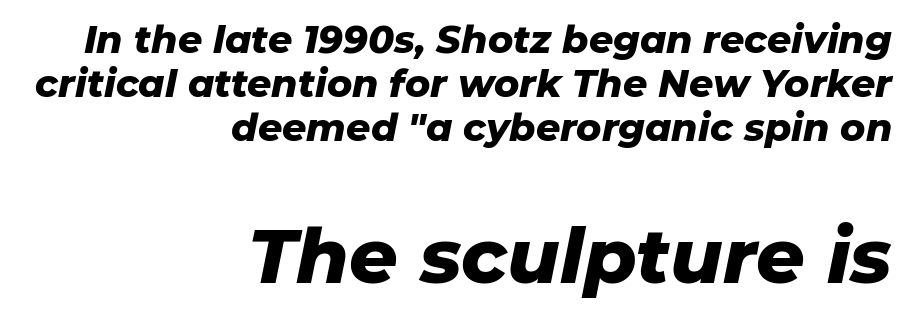
Q: Is the text bold? A: Yes.
Q: Is the text italic (slanted)? A: Yes, it leans right by about 11 degrees.
Q: Is the text underlined? A: No.
Q: How is the paragraph aligned? A: Right-aligned.
Q: Is the spacing between letters normal or unusually wide? A: Normal.
Q: Which block of text is set in a larger size, the first (top) or the second (bottom)? A: The second (bottom) one.
Q: Width (condensed, normal, or wide)? A: Normal.
Q: Stroke contrast? A: Low.
Q: x-height? A: Medium.
Q: Monospaced? A: No.
